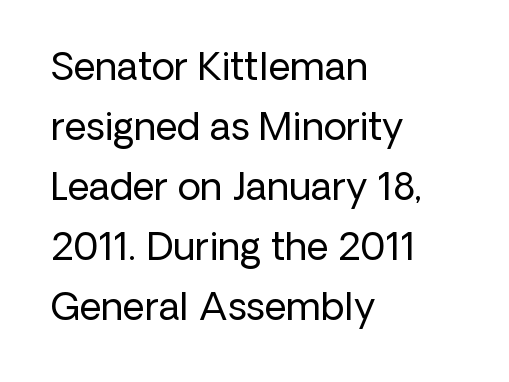
{"serif": "no", "italic": "no", "bold": "no", "weight": "regular", "width": "normal", "stroke_contrast": "low", "x_height": "medium", "monospaced": "no", "underline": "no", "align": "left", "line_spacing": "normal", "line_spacing_ratio": 1.58, "letter_spacing": "normal", "letter_spacing_em": 0.0, "glyph_px": 38}
